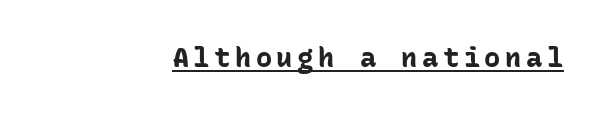
{"italic": "no", "bold": "yes", "underline": "yes", "align": "right", "glyph_px": 27}
